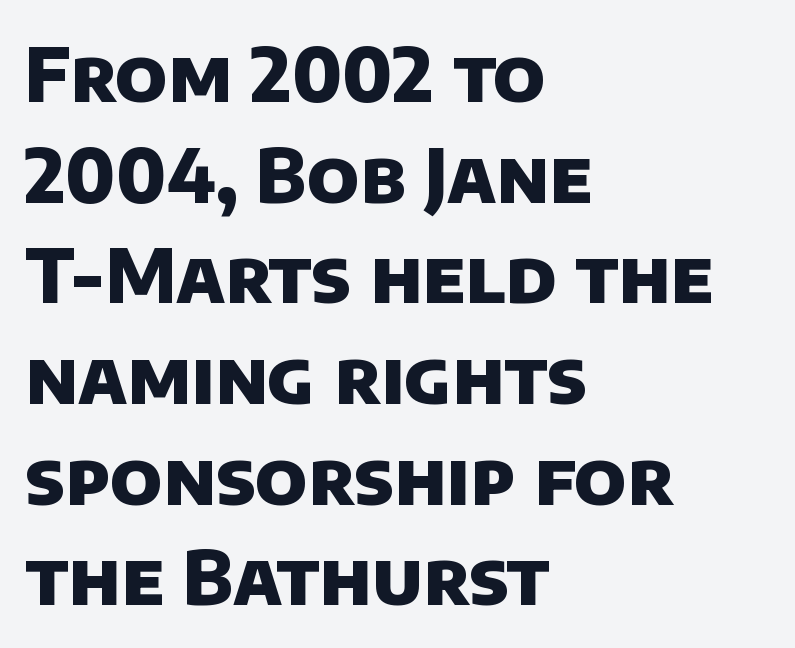
{"serif": "no", "bold": "yes", "weight": "heavy", "width": "normal", "stroke_contrast": "low", "x_height": "large", "monospaced": "no", "underline": "no", "align": "left", "line_spacing": "normal", "line_spacing_ratio": 1.36, "letter_spacing": "normal", "letter_spacing_em": 0.0, "glyph_px": 74}
